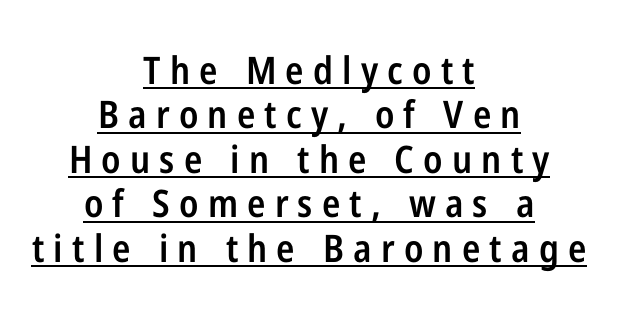
Ordinary non-slanted type is in use. Every row of glyphs is offset so its center matches the block's center. Each letter's strokes conclude bluntly, with no projecting serifs. Think of a printed novel: that variable character pitch is what you see here.
